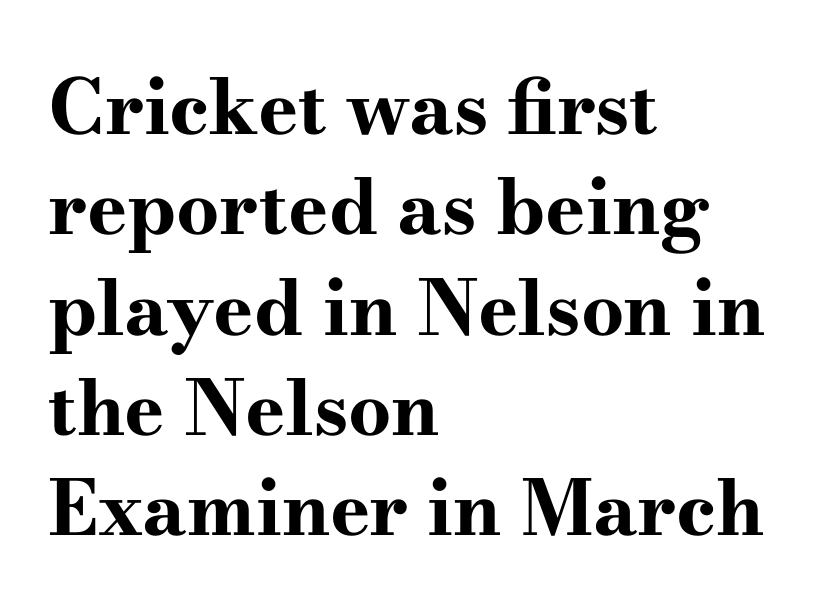
Q: Is the text bold? A: Yes.
Q: Is the text italic (slanted)? A: No, it is upright.
Q: Is the typeface a serif or a sans-serif typeface? A: Serif.
Q: Is the text underlined? A: No.
Q: How is the paragraph aligned? A: Left-aligned.
Q: Is the spacing between letters normal or unusually wide? A: Normal.
Q: Is the spacing between lines tight, normal or loose? A: Normal.
Q: Width (condensed, normal, or wide)? A: Wide.
Q: Stroke contrast? A: High.
Q: x-height? A: Small.
Q: Monospaced? A: No.
